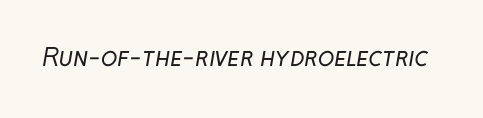
The image shows 24 px text type; set normal letter spacing, not underlined.
